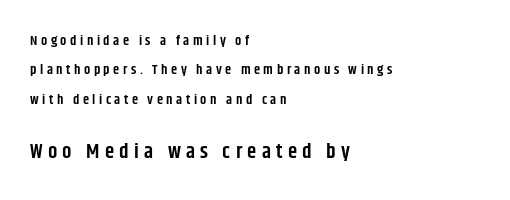
{"italic": "no", "bold": "semi", "underline": "no", "align": "left", "line_spacing": "loose", "line_spacing_ratio": 2.1, "letter_spacing": "wide", "letter_spacing_em": 0.25, "larger_block": "second", "size_ratio": 1.5, "glyph_px": 21}
